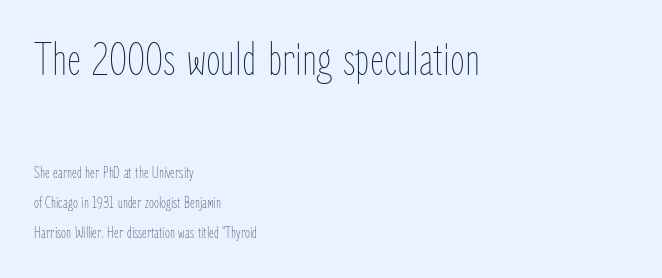
If you drew a line through each stem, it would be perfectly vertical. Is the type heavy? It reads as light-to-regular instead. Bigger letters appear in the top chunk; the bottom chunk is reduced. Descender tails drop into unmarked territory. These lines stack with their left ends in a neat column.
